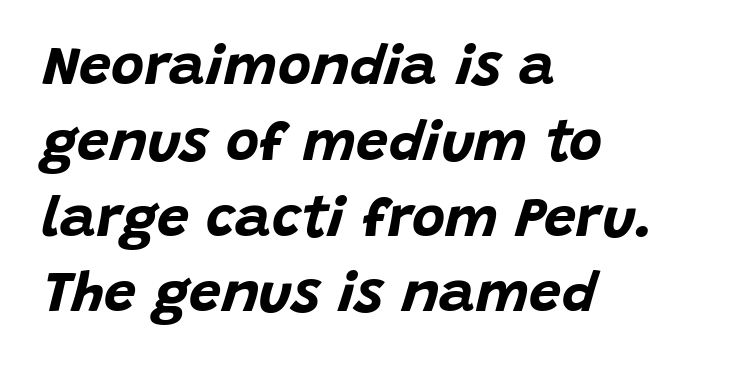
The image shows 57 px bold type, italic (leaning right); set left-aligned, normal line spacing (1.33x), normal letter spacing, not underlined; low stroke contrast and a large x-height.
